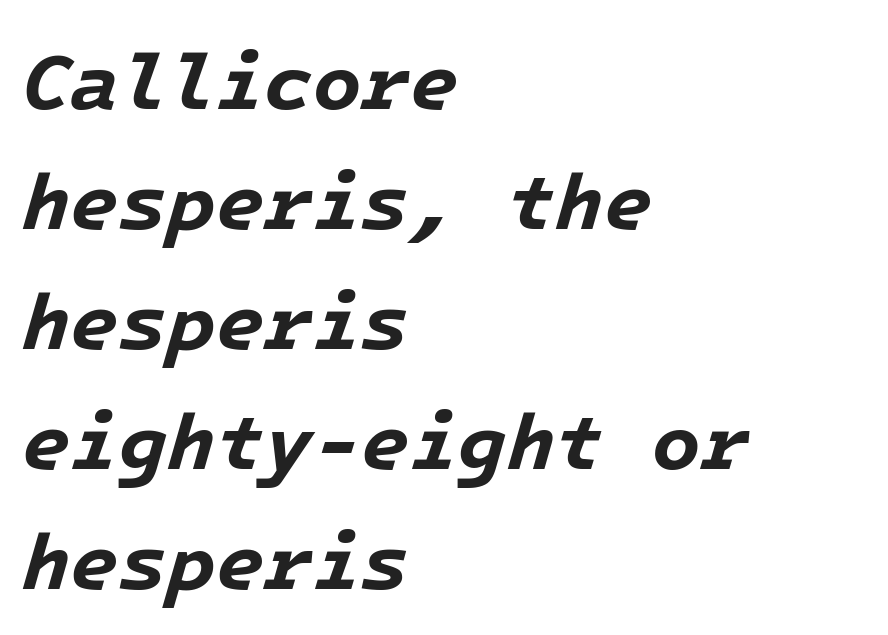
The letters sit at their default tracking, neither squeezed nor spread. Is there much room between lines? A standard amount, neither cramped nor airy. The gap between lines stays unmarked. The typesetter chose a ragged-right arrangement here. The whole block is typeset with a tilt.
